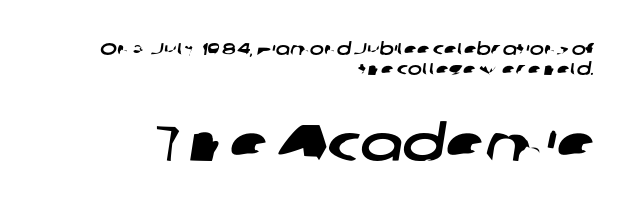
{"serif": "no", "width": "wide", "stroke_contrast": "low", "x_height": "medium", "monospaced": "no", "underline": "no", "align": "right", "line_spacing_ratio": 1.16, "letter_spacing": "normal", "letter_spacing_em": 0.0, "larger_block": "second", "size_ratio": 3.0, "glyph_px": 51}
